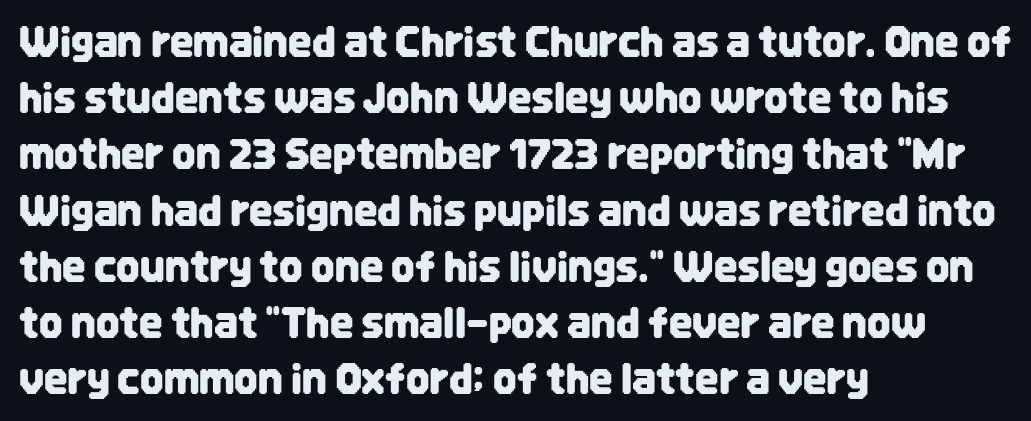
Q: Is the text italic (slanted)? A: No, it is upright.
Q: Is the typeface a serif or a sans-serif typeface? A: Sans-serif.
Q: Is the text underlined? A: No.
Q: How is the paragraph aligned? A: Left-aligned.
Q: Is the spacing between letters normal or unusually wide? A: Normal.
Q: Is the spacing between lines tight, normal or loose? A: Normal.
Q: Width (condensed, normal, or wide)? A: Condensed.
Q: Stroke contrast? A: Low.
Q: x-height? A: Large.
Q: Monospaced? A: No.
